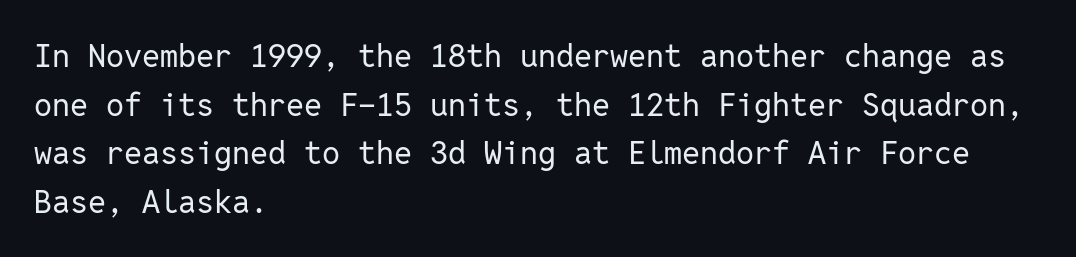
Q: Is the text bold? A: No.
Q: Is the text italic (slanted)? A: No, it is upright.
Q: Is the typeface a serif or a sans-serif typeface? A: Sans-serif.
Q: Is the text underlined? A: No.
Q: How is the paragraph aligned? A: Left-aligned.
Q: Is the spacing between letters normal or unusually wide? A: Normal.
Q: Is the spacing between lines tight, normal or loose? A: Normal.
Q: Width (condensed, normal, or wide)? A: Normal.
Q: Stroke contrast? A: Low.
Q: x-height? A: Medium.
Q: Monospaced? A: Yes.
